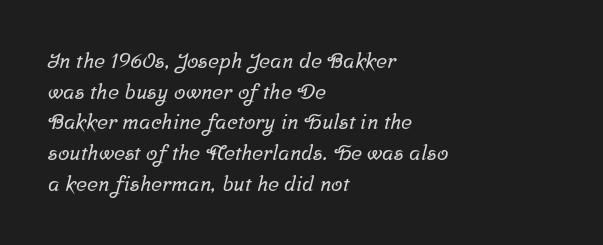
{"underline": "no", "align": "left", "line_spacing": "normal", "line_spacing_ratio": 1.46, "letter_spacing": "normal", "letter_spacing_em": 0.0, "glyph_px": 21}
